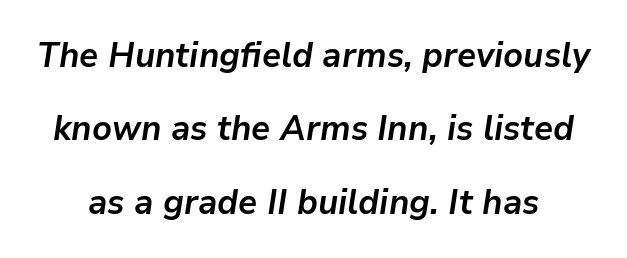
{"italic": "yes", "lean": "right", "slant_degrees": 9, "bold": "yes", "weight": "semibold", "width": "normal", "stroke_contrast": "low", "x_height": "medium", "monospaced": "no", "underline": "no", "line_spacing": "loose", "line_spacing_ratio": 2.1, "letter_spacing": "normal", "letter_spacing_em": 0.0, "glyph_px": 35}
